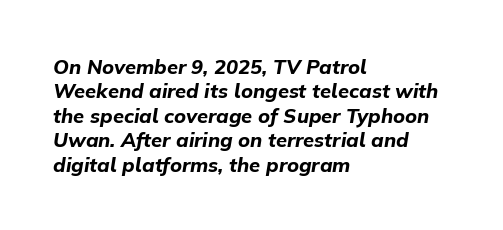
The image shows 20 px bold type, italic (leaning right); set left-aligned, line spacing 1.22x, normal letter spacing, not underlined.
